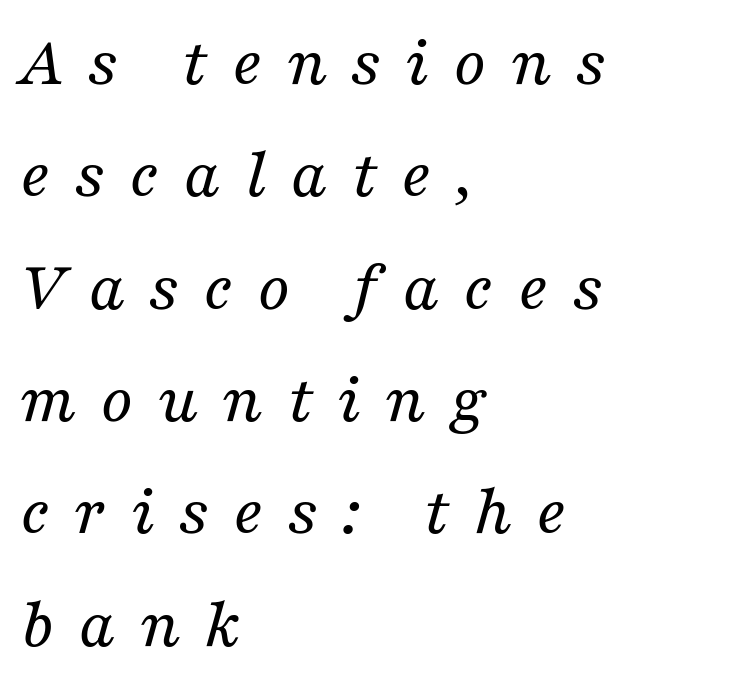
This sample uses a serif face. Slanted lettering throughout. Plain, unruled lines of type. Layout note: lines flush left. Is this a heavy cut? Hardly; it is regular or lighter. The passage shown is typed in a proportional face where columns would drift.
